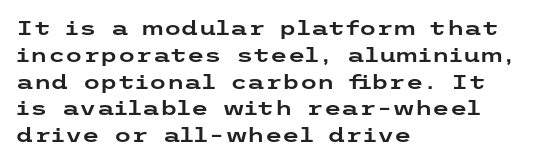
Q: Is the text italic (slanted)? A: No, it is upright.
Q: Is the text underlined? A: No.
Q: How is the paragraph aligned? A: Left-aligned.
Q: Is the spacing between letters normal or unusually wide? A: Normal.
Q: Is the spacing between lines tight, normal or loose? A: Normal.
